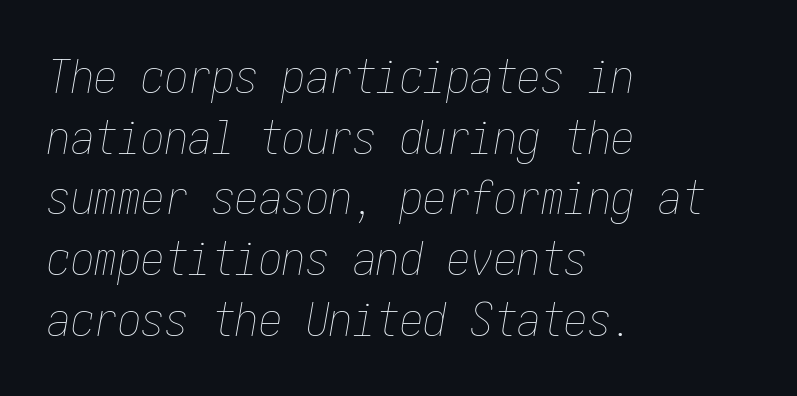
The characters are drawn with everyday or finer stroke widths. Beneath every word, the page is bare. Tracking value appears to be zero — textbook default spacing. When letters slant like this, we call the style italic. Rows of type keep a routine distance in the vertical direction.
